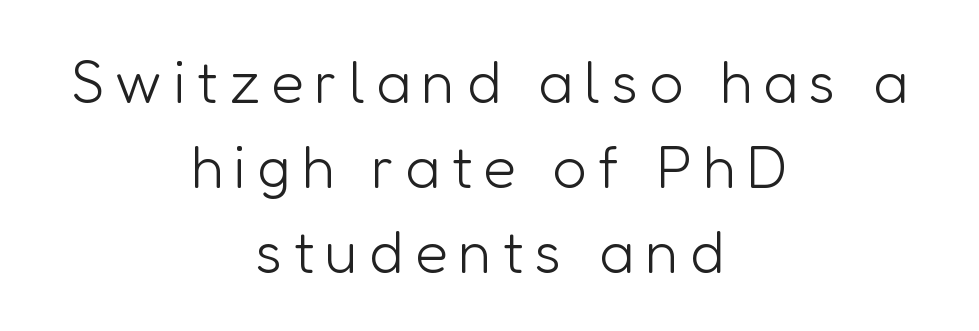
Here the designer chose a conventional face with non-uniform glyph widths. When letters stand straight like this, we call the style roman or upright. Examine the stroke ends and you'll find no serifs. Layout note: lines centered.
